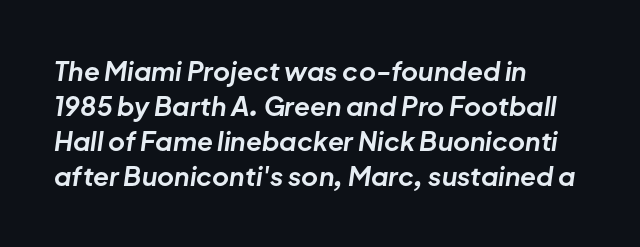
A typesetter would call this leading conventional body-copy spacing. Check the space under the baseline: it is left empty. The sample has been set heavy, in full bold. Inter-character spacing is left at the font's built-in metrics.
